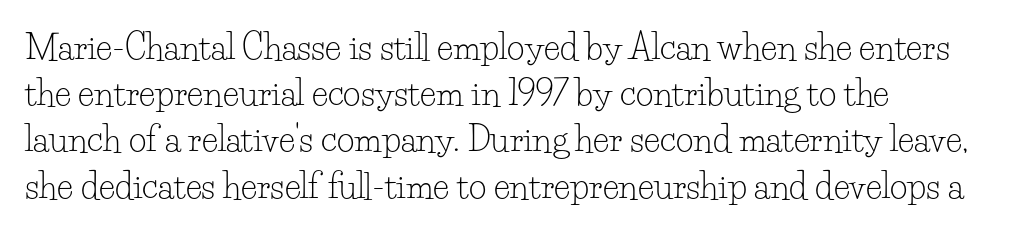
{"serif": "yes", "italic": "no", "bold": "no", "weight": "light", "width": "normal", "stroke_contrast": "low", "x_height": "small", "monospaced": "no", "underline": "no", "align": "left", "line_spacing": "normal", "line_spacing_ratio": 1.36, "letter_spacing": "normal", "letter_spacing_em": 0.0, "glyph_px": 34}
